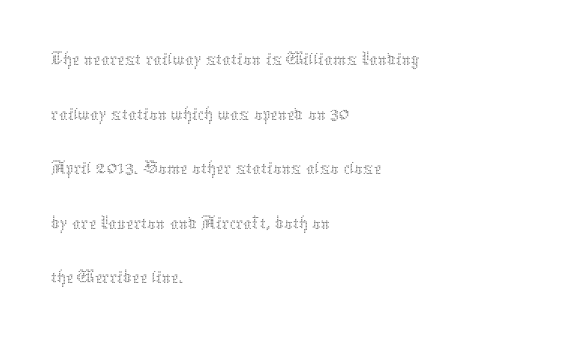
Q: Is the text bold? A: No.
Q: Is the text italic (slanted)? A: No, it is upright.
Q: Is the text underlined? A: No.
Q: How is the paragraph aligned? A: Left-aligned.
Q: Is the spacing between letters normal or unusually wide? A: Normal.
Q: Is the spacing between lines tight, normal or loose? A: Normal.
Q: Width (condensed, normal, or wide)? A: Normal.
Q: Stroke contrast? A: Medium.
Q: x-height? A: Medium.
Q: Monospaced? A: No.
